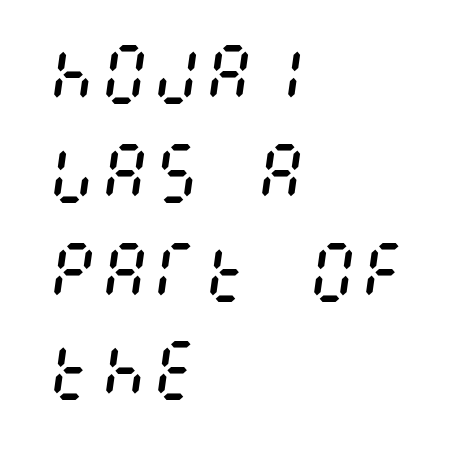
The image shows 65 px regular-weight, condensed type, italic (leaning right); set left-aligned, normal line spacing (1.52x), normal letter spacing, not underlined; medium stroke contrast and a large x-height.
